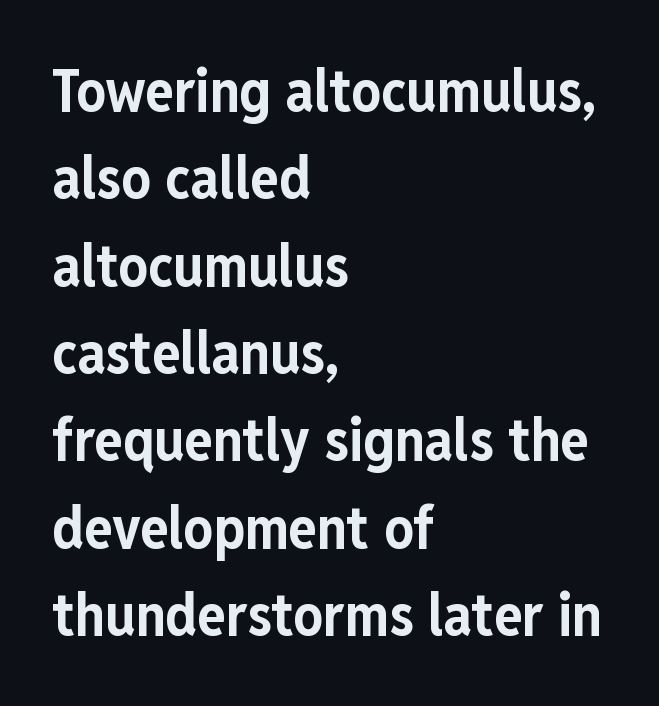
A bare baseline throughout the passage. One-word summary of the alignment: left. Varying glyph widths throughout — classic text-font behaviour. Nothing unusual about the tracking: characters are spaced as the font intends. Is the type bold? Yes — the strokes are clearly thick and heavy.
